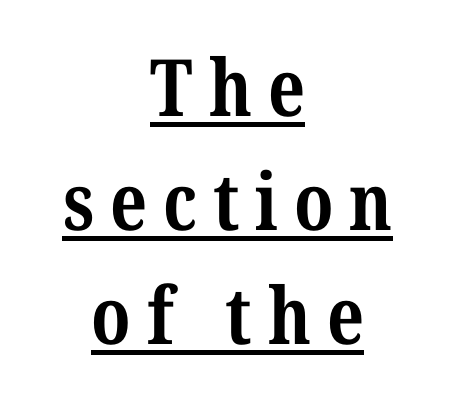
Is this a sans? No — the strokes have serifs. The rendering inserts visible extra space after every character. These words are printed bold, with thick strokes throughout. The block of text has a typical density, with ordinary space between rows. The letters advance in unequal steps, a hallmark of proportional type. Leftover space on each line is divided equally before and after the words.
